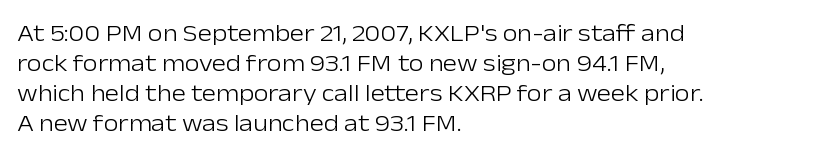
Honestly, there is no underline to notice here at all. The font's upright variant was chosen for this text. Horizontally, the lines are justified to the leading edge only. Bold? No — there's no thickening of the strokes.
